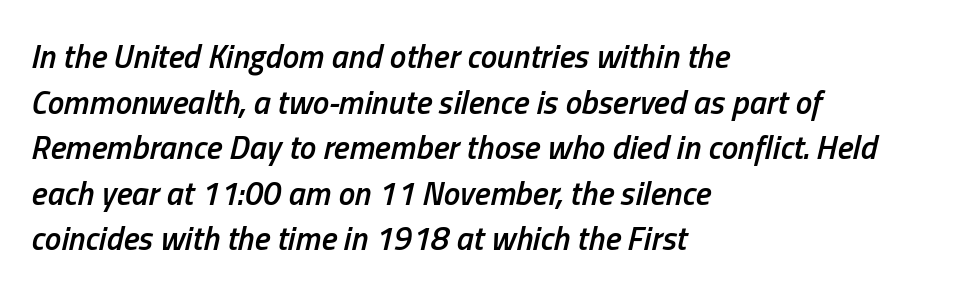
The image shows 33 px semibold, condensed type, italic (leaning right); set left-aligned, normal line spacing (1.38x), normal letter spacing, not underlined; low stroke contrast and a medium x-height.
